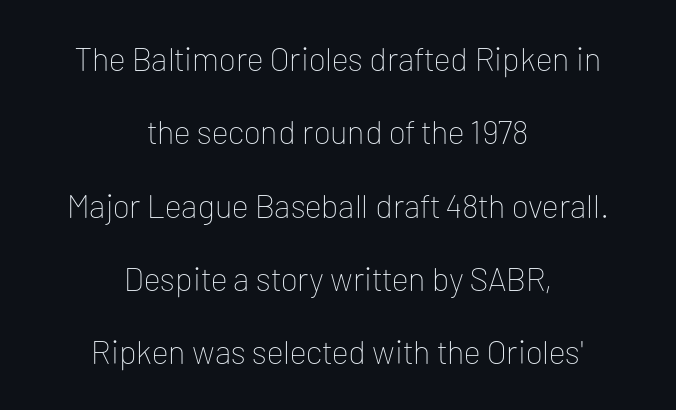
The image shows 33 px thin sans-serif type, upright; set centered, loose line spacing (2.22x), normal letter spacing, not underlined; low stroke contrast and a medium x-height.
